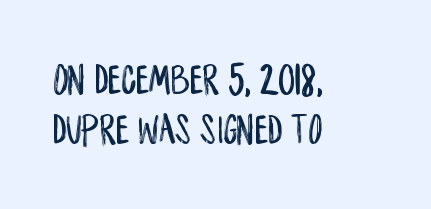
The image shows 44 px condensed sans-serif type, upright; set left-aligned, tight line spacing (1.13x), normal letter spacing, not underlined; low stroke contrast and a large x-height.
